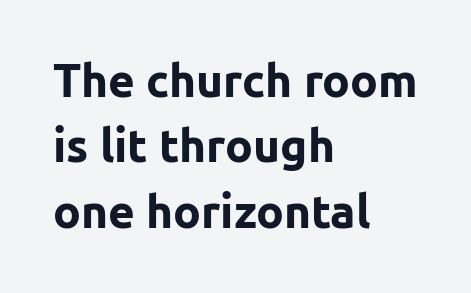
Weight: bold. Is there much room between lines? A standard amount, neither cramped nor airy. Nope, not italic — everything's standing straight. The rendering shows plain stroke endings on the letterforms — a sans-serif design.
